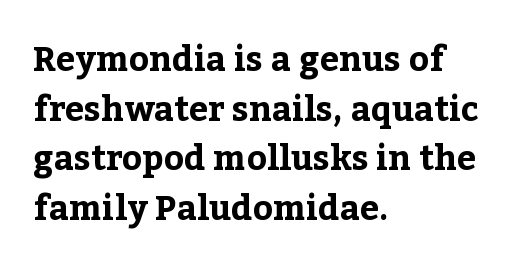
The image shows 34 px bold serif type, upright; set left-aligned, normal line spacing (1.46x), normal letter spacing, not underlined; low stroke contrast and a medium x-height.
